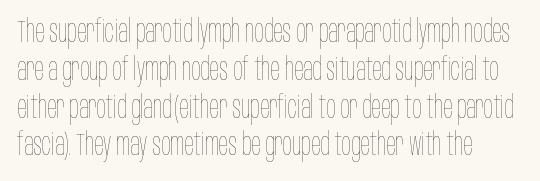
The passage shown has conventional tracking throughout. Quick note: not italic, upright. No word sits above an underline. This is not heavy type; no bold has been used.
